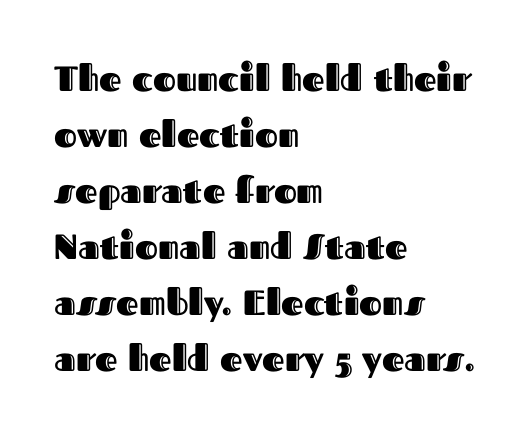
Q: Is the text italic (slanted)? A: No, it is upright.
Q: Is the text underlined? A: No.
Q: How is the paragraph aligned? A: Left-aligned.
Q: Is the spacing between letters normal or unusually wide? A: Normal.
Q: Is the spacing between lines tight, normal or loose? A: Normal.
Q: Width (condensed, normal, or wide)? A: Normal.
Q: x-height? A: Medium.
Q: Monospaced? A: No.
